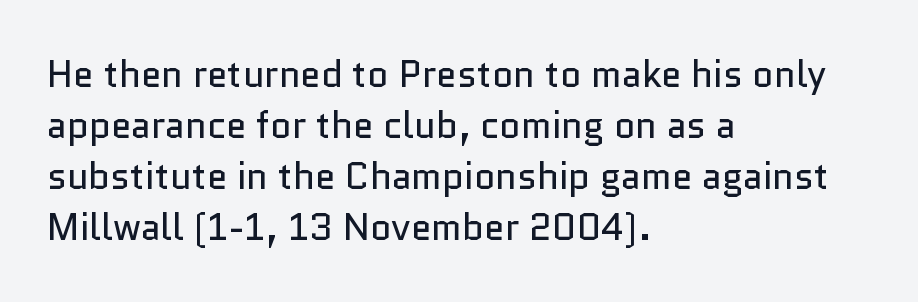
Q: Is the text bold? A: No.
Q: Is the text italic (slanted)? A: No, it is upright.
Q: Is the typeface a serif or a sans-serif typeface? A: Sans-serif.
Q: Is the text underlined? A: No.
Q: How is the paragraph aligned? A: Left-aligned.
Q: Is the spacing between letters normal or unusually wide? A: Normal.
Q: Is the spacing between lines tight, normal or loose? A: Normal.
Q: Width (condensed, normal, or wide)? A: Normal.
Q: Stroke contrast? A: Low.
Q: x-height? A: Medium.
Q: Monospaced? A: No.
